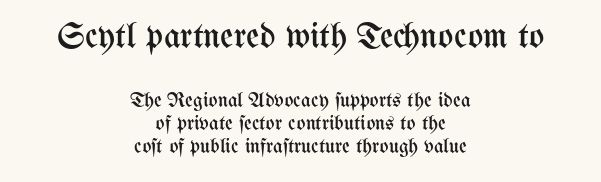
Here the designer chose a conventional face with non-uniform glyph widths. The face looks like a standard text weight, possibly lighter. Tracking value appears to be zero — textbook default spacing. Does the bottom block carry the larger type? No, the top block does. Clear beneath every line of the passage.
